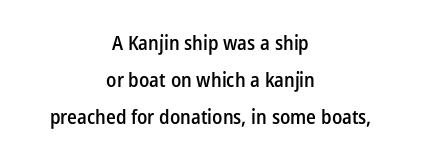
The image shows 20 px text type, upright; set centered, line spacing 1.86x, normal letter spacing, not underlined.
